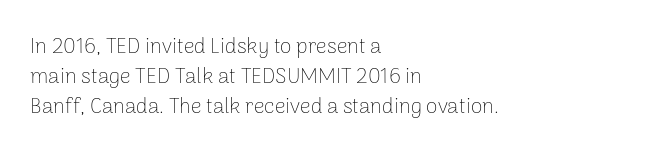
The image shows 21 px text type, upright; set left-aligned, normal line spacing (1.42x), normal letter spacing, not underlined.
